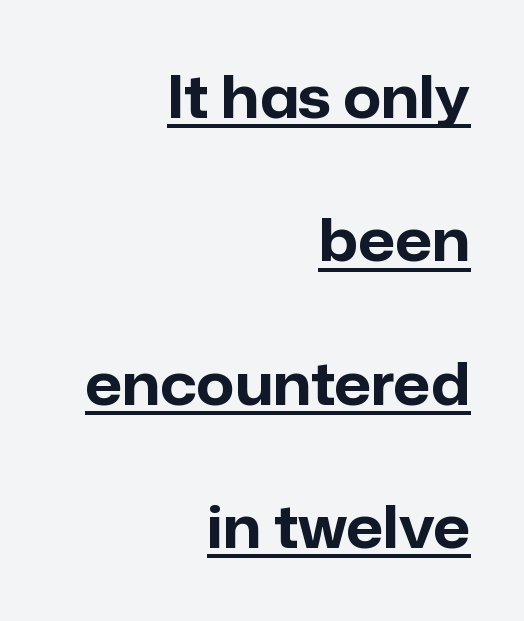
{"serif": "no", "italic": "no", "bold": "yes", "weight": "bold", "width": "normal", "stroke_contrast": "low", "x_height": "medium", "monospaced": "no", "underline": "yes", "align": "right", "line_spacing": "loose", "line_spacing_ratio": 2.47, "letter_spacing": "normal", "letter_spacing_em": 0.0, "glyph_px": 58}
